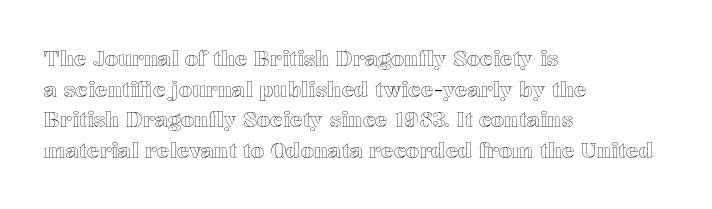
The image shows 21 px text type, upright; set left-aligned, normal line spacing (1.46x), normal letter spacing, not underlined.
